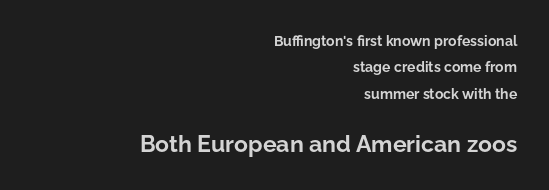
Q: Is the text bold? A: Yes.
Q: Is the text italic (slanted)? A: No, it is upright.
Q: Is the text underlined? A: No.
Q: How is the paragraph aligned? A: Right-aligned.
Q: Is the spacing between letters normal or unusually wide? A: Normal.
Q: Which block of text is set in a larger size, the first (top) or the second (bottom)? A: The second (bottom) one.
